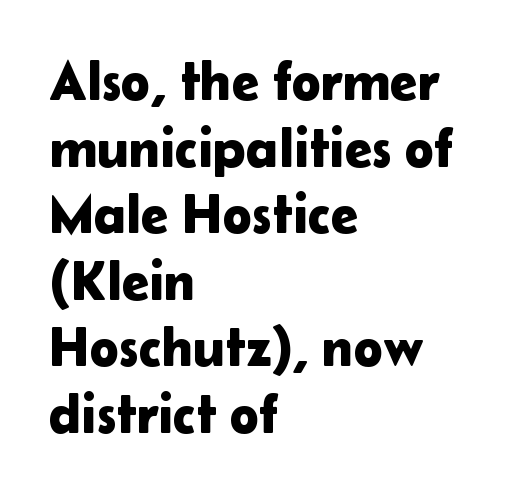
Each word holds together tightly as a unit, with standard inter-letter gaps. The font's upright variant was chosen for this text. A typesetter would call this proportional, since set widths differ per character. Unmarked baselines from the first word to the last.
